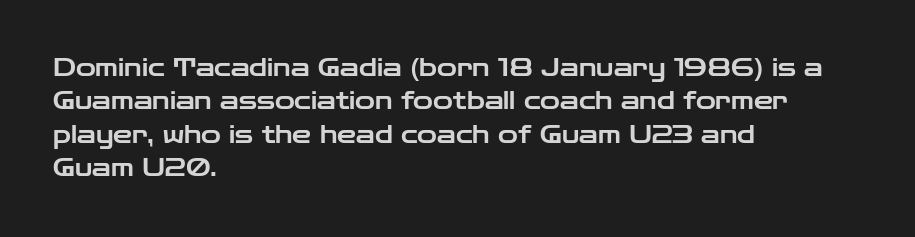
{"italic": "no", "underline": "no", "align": "left", "line_spacing": "normal", "line_spacing_ratio": 1.39, "letter_spacing": "normal", "letter_spacing_em": 0.0, "glyph_px": 24}
